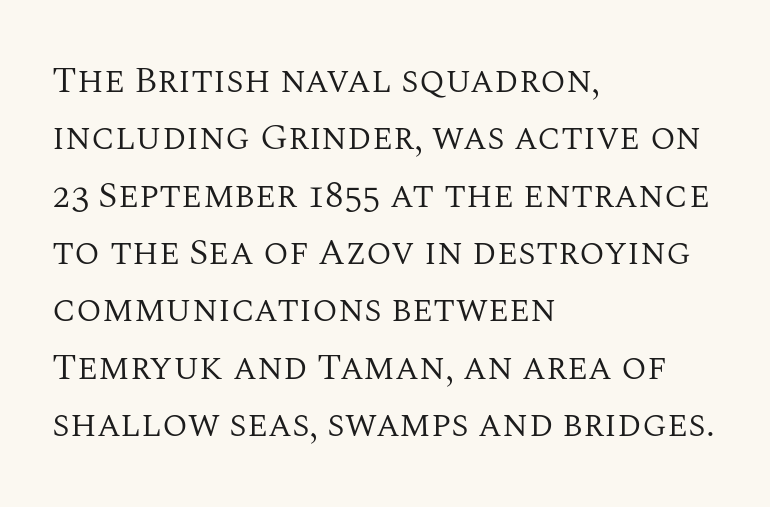
Q: Is the text bold? A: No.
Q: Is the text italic (slanted)? A: No, it is upright.
Q: Is the typeface a serif or a sans-serif typeface? A: Serif.
Q: Is the text underlined? A: No.
Q: How is the paragraph aligned? A: Left-aligned.
Q: Is the spacing between letters normal or unusually wide? A: Normal.
Q: Is the spacing between lines tight, normal or loose? A: Normal.
Q: Width (condensed, normal, or wide)? A: Normal.
Q: Stroke contrast? A: Medium.
Q: x-height? A: Large.
Q: Monospaced? A: No.
